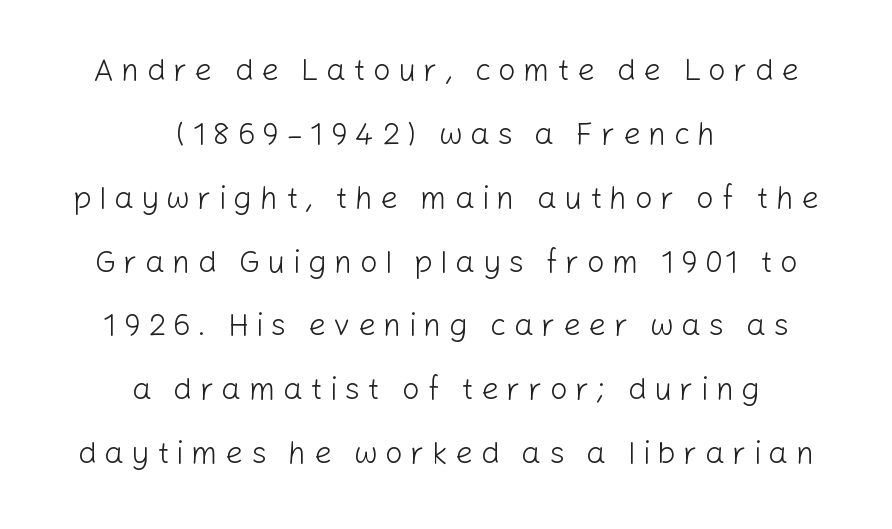
What's the leading like? Stretched, with rows far apart. It's the straight-up-and-down kind of type. The line texture is sparse and dotted thanks to wide tracking. Are there feet on the stems? There aren't — it's a sans.
